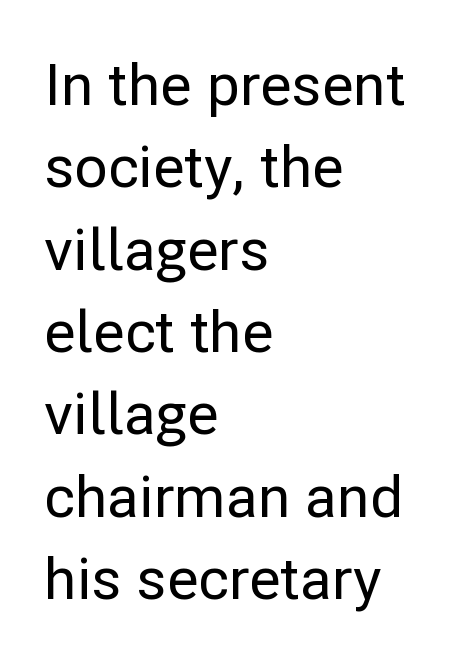
{"serif": "no", "italic": "no", "width": "normal", "stroke_contrast": "low", "x_height": "medium", "monospaced": "no", "underline": "no", "align": "left", "line_spacing": "normal", "line_spacing_ratio": 1.42, "letter_spacing": "normal", "letter_spacing_em": 0.0, "glyph_px": 58}
